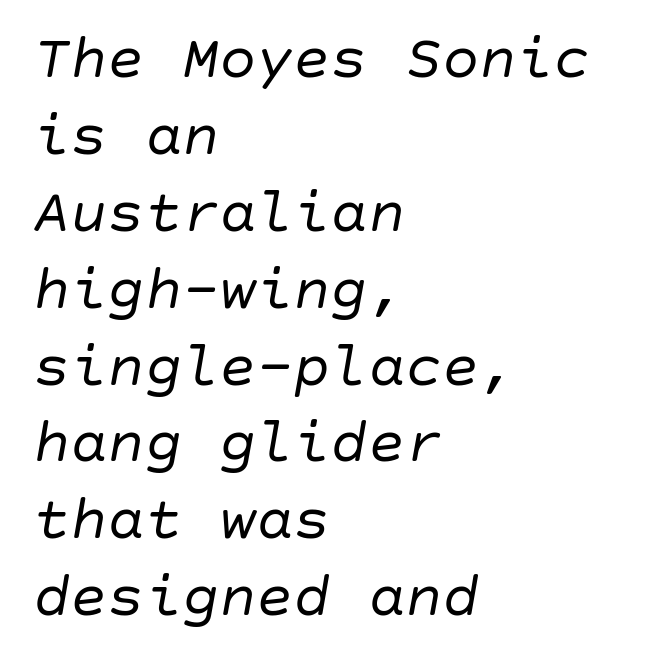
Q: Is the text bold? A: No.
Q: Is the text italic (slanted)? A: Yes, it leans right by about 10 degrees.
Q: Is the text underlined? A: No.
Q: How is the paragraph aligned? A: Left-aligned.
Q: Is the spacing between letters normal or unusually wide? A: Normal.
Q: Width (condensed, normal, or wide)? A: Normal.
Q: Stroke contrast? A: Low.
Q: x-height? A: Large.
